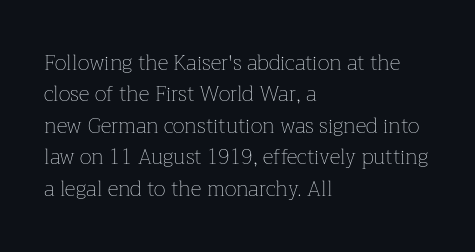
The image shows 21 px text type, upright; set left-aligned, normal line spacing (1.5x), normal letter spacing, not underlined.
